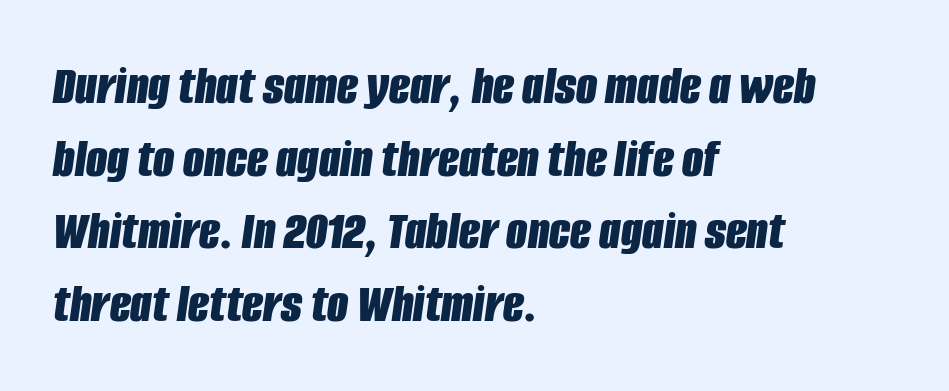
The image shows 55 px bold, condensed type, italic (leaning right); set left-aligned, normal line spacing (1.32x), normal letter spacing, not underlined; low stroke contrast and a large x-height.
